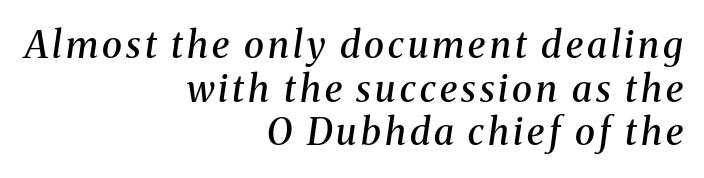
{"serif": "yes", "italic": "yes", "lean": "right", "slant_degrees": 8, "bold": "semi", "weight": "semibold", "width": "normal", "stroke_contrast": "medium", "x_height": "medium", "monospaced": "no", "underline": "no", "align": "right", "line_spacing_ratio": 1.18, "glyph_px": 37}
